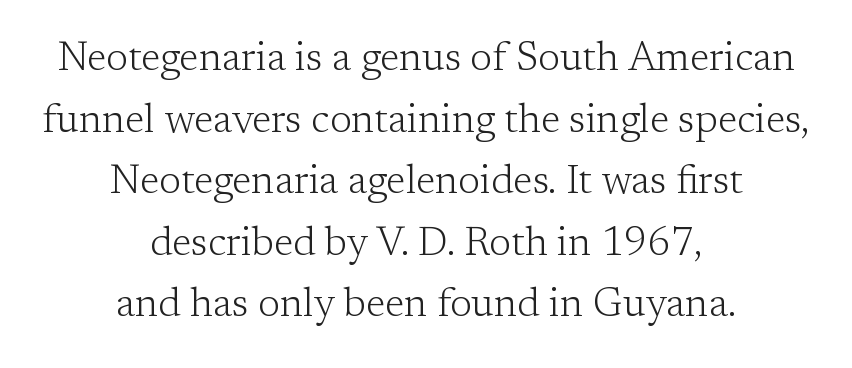
{"serif": "yes", "italic": "no", "bold": "no", "weight": "light", "width": "normal", "stroke_contrast": "low", "x_height": "medium", "monospaced": "no", "underline": "no", "align": "center", "line_spacing": "normal", "line_spacing_ratio": 1.54, "letter_spacing": "normal", "letter_spacing_em": 0.0, "glyph_px": 40}
